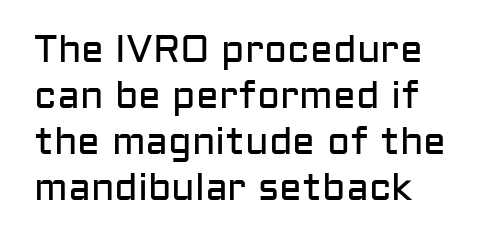
The image shows 38 px regular-weight sans-serif type, upright; set line spacing 1.21x, normal letter spacing, not underlined; low stroke contrast and a medium x-height.
